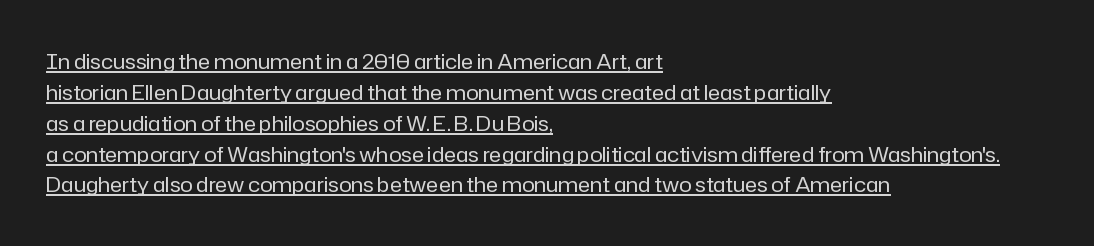
Q: Is the text bold? A: No.
Q: Is the text italic (slanted)? A: No, it is upright.
Q: Is the text underlined? A: Yes.
Q: How is the paragraph aligned? A: Left-aligned.
Q: Is the spacing between letters normal or unusually wide? A: Normal.
Q: Is the spacing between lines tight, normal or loose? A: Normal.
